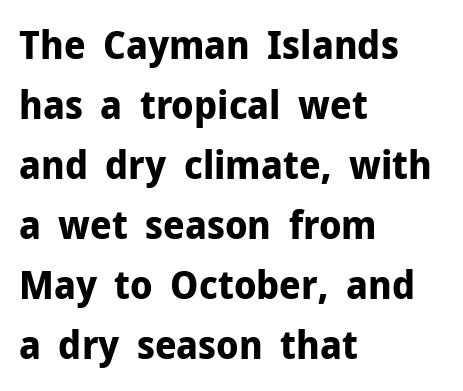
Look at the tracking — it's just the regular setting, nothing added. Classification — sans serif. The space between consecutive lines is moderate. Decoration check: the copy has no underline. Heft: maximum for text — a bold. The typesetter chose a ragged-right arrangement here.
